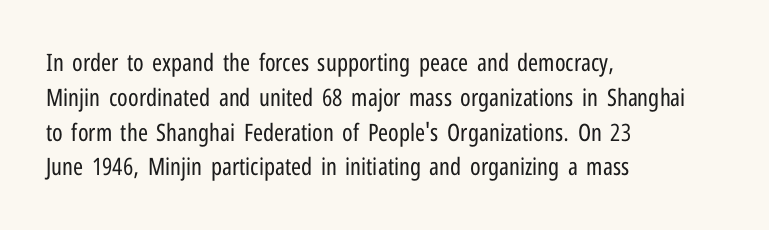
{"italic": "no", "bold": "no", "underline": "no", "align": "left", "line_spacing": "normal", "line_spacing_ratio": 1.45, "letter_spacing": "normal", "letter_spacing_em": 0.0, "glyph_px": 24}
